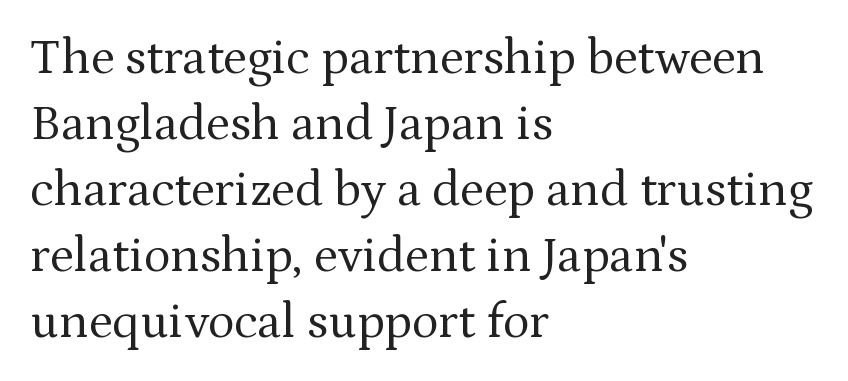
{"serif": "yes", "italic": "no", "bold": "no", "weight": "regular", "width": "normal", "stroke_contrast": "medium", "x_height": "medium", "monospaced": "no", "underline": "no", "align": "left", "line_spacing": "normal", "line_spacing_ratio": 1.32, "letter_spacing": "normal", "letter_spacing_em": 0.0, "glyph_px": 50}
